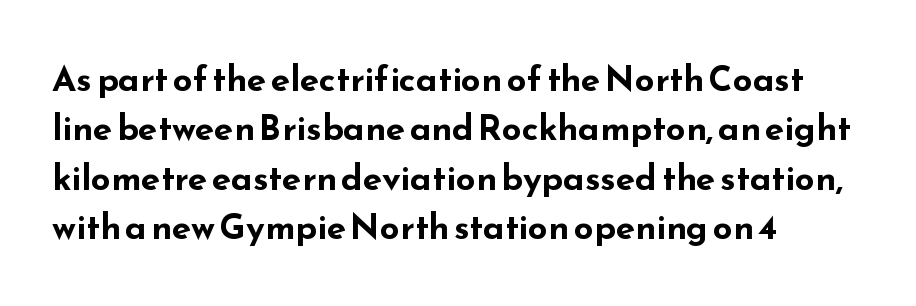
{"serif": "no", "italic": "no", "bold": "yes", "weight": "bold", "width": "wide", "stroke_contrast": "low", "x_height": "small", "monospaced": "no", "underline": "no", "align": "left", "line_spacing": "normal", "line_spacing_ratio": 1.41, "letter_spacing": "normal", "letter_spacing_em": 0.0, "glyph_px": 35}
